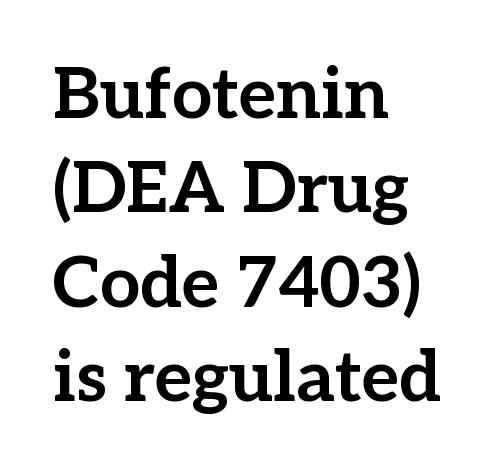
{"serif": "yes", "italic": "no", "bold": "yes", "weight": "bold", "width": "normal", "stroke_contrast": "low", "x_height": "medium", "monospaced": "no", "underline": "no", "align": "left", "line_spacing": "normal", "line_spacing_ratio": 1.33, "letter_spacing": "normal", "letter_spacing_em": 0.0, "glyph_px": 71}
